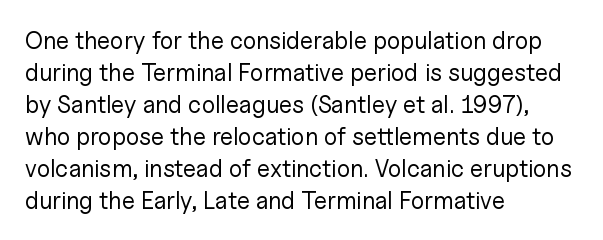
{"italic": "no", "bold": "no", "underline": "no", "align": "left", "line_spacing": "normal", "line_spacing_ratio": 1.33, "letter_spacing": "normal", "letter_spacing_em": 0.0, "glyph_px": 24}
